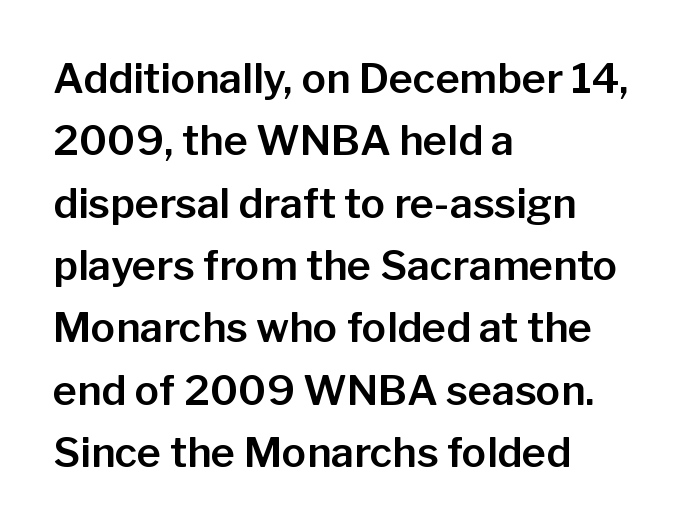
The font family rendered here belongs to the sans-serif group. Regular leading. Does the copy run flush right? No — it runs flush left. Words float on clear page, feet unadorned.
